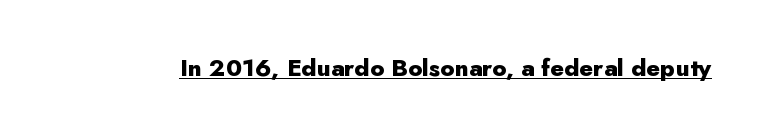
Students, observe the line beneath the letters — that is underlining. Upright lettering throughout. Summary of weight: heavy, a full bold. Here the glyphs are tracked normally, forming tight word shapes.
